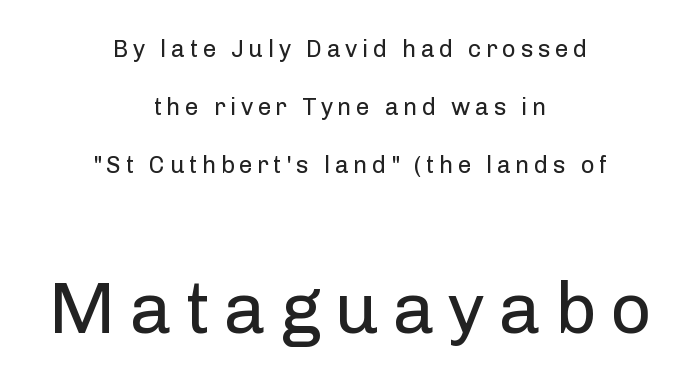
Q: Is the text bold? A: No.
Q: Is the text italic (slanted)? A: No, it is upright.
Q: Is the typeface a serif or a sans-serif typeface? A: Sans-serif.
Q: Is the text underlined? A: No.
Q: How is the paragraph aligned? A: Centered.
Q: Is the spacing between lines tight, normal or loose? A: Loose.
Q: Which block of text is set in a larger size, the first (top) or the second (bottom)? A: The second (bottom) one.
Q: Width (condensed, normal, or wide)? A: Normal.
Q: Stroke contrast? A: Low.
Q: x-height? A: Medium.
Q: Monospaced? A: No.
